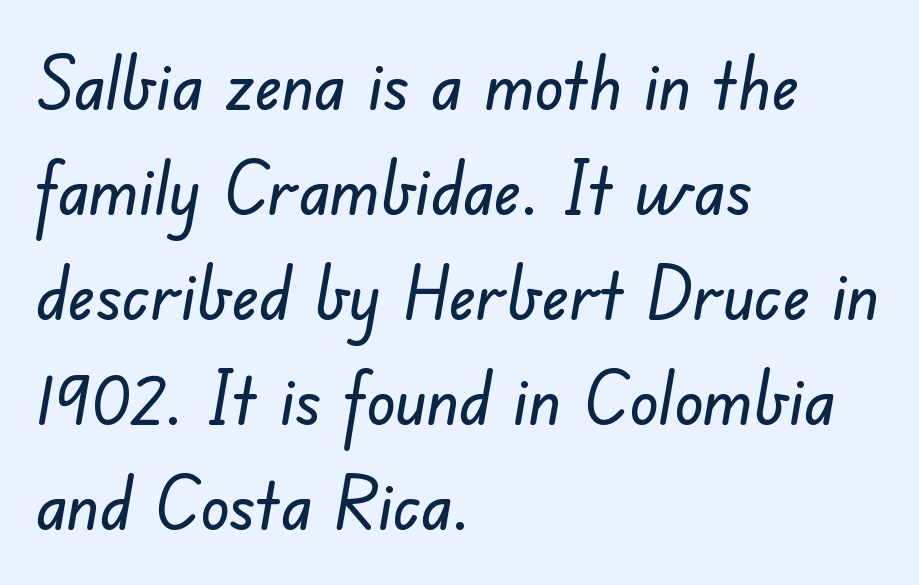
{"serif": "no", "width": "normal", "stroke_contrast": "low", "x_height": "small", "monospaced": "no", "underline": "no", "align": "left", "line_spacing": "normal", "line_spacing_ratio": 1.46, "letter_spacing": "normal", "letter_spacing_em": 0.0, "glyph_px": 72}
